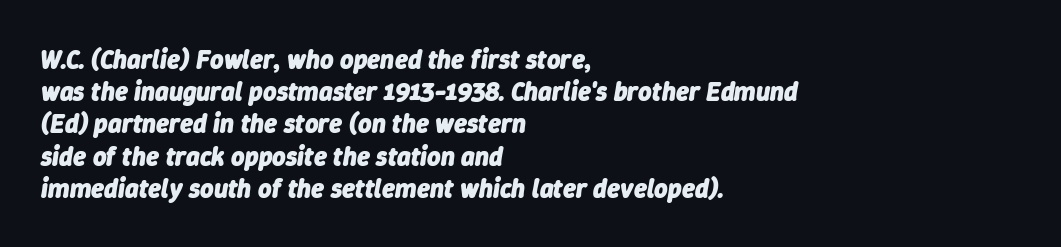
{"italic": "yes", "lean": "right", "slant_degrees": 9, "bold": "yes", "underline": "no", "align": "left", "line_spacing_ratio": 1.24, "letter_spacing": "normal", "letter_spacing_em": 0.0, "glyph_px": 26}
